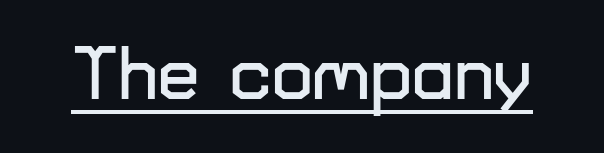
{"serif": "no", "italic": "no", "width": "normal", "stroke_contrast": "low", "x_height": "medium", "monospaced": "no", "underline": "yes", "letter_spacing": "normal", "letter_spacing_em": 0.0, "glyph_px": 74}
